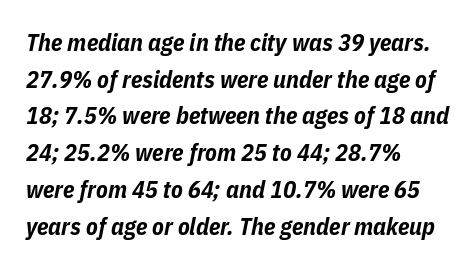
Q: Is the text bold? A: Yes.
Q: Is the text italic (slanted)? A: Yes, it leans right by about 11 degrees.
Q: Is the text underlined? A: No.
Q: How is the paragraph aligned? A: Left-aligned.
Q: Is the spacing between letters normal or unusually wide? A: Normal.
Q: Is the spacing between lines tight, normal or loose? A: Normal.
